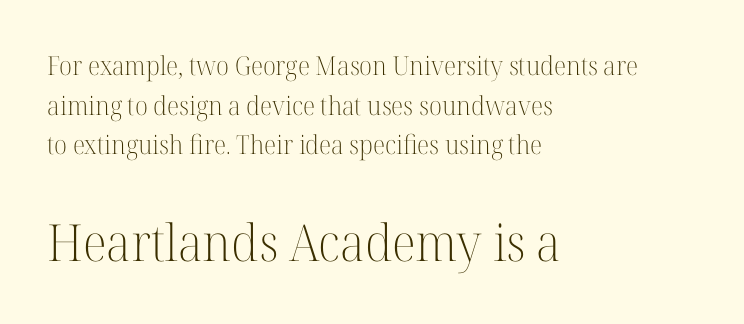
These lines are set flush left with a ragged right edge. Beneath every word, the page is bare. These lines are rendered in a variable-pitch font. The horizontal fit of the characters is conventional and even.
